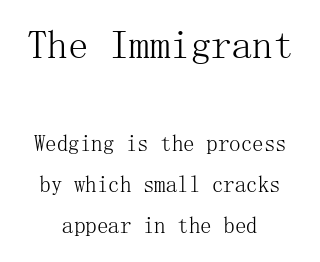
The image shows 41 px light serif type, upright; set centered, line spacing 1.8x, normal letter spacing, not underlined; the first (top) block is 1.78x larger; medium stroke contrast and a medium x-height.
